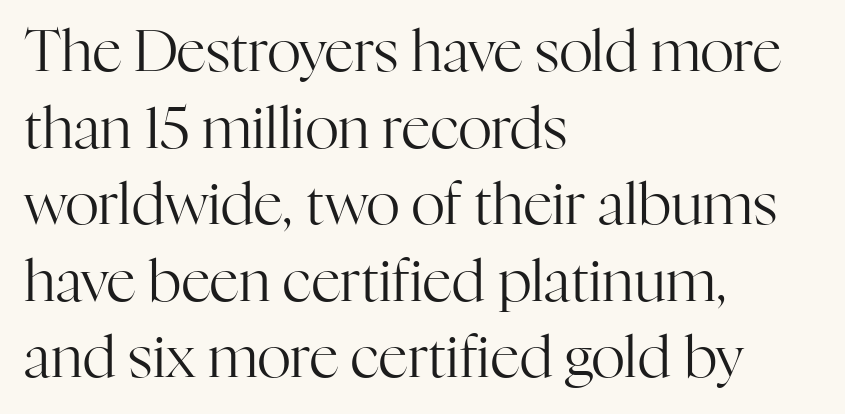
The image shows 58 px regular-weight serif type, upright; set left-aligned, normal line spacing (1.32x), normal letter spacing, not underlined; high stroke contrast and a medium x-height.
